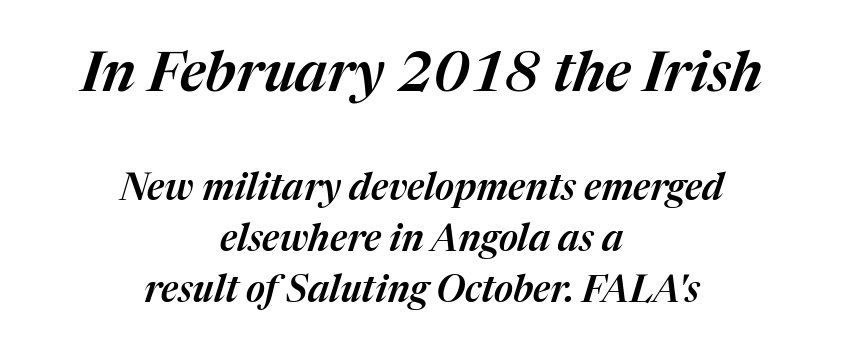
The image shows 56 px text type, italic (leaning right); set centered, normal line spacing (1.39x), normal letter spacing, not underlined; the first (top) block is 1.51x larger; medium stroke contrast and a medium x-height.
